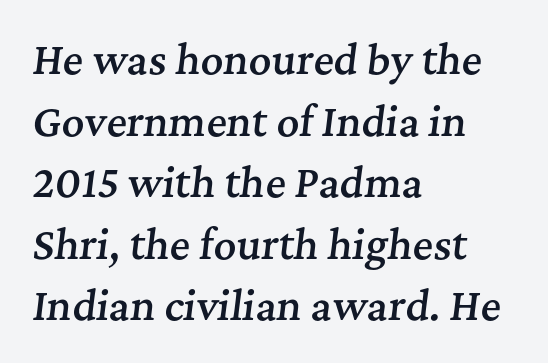
Q: Is the text bold? A: Semi-bold.
Q: Is the text italic (slanted)? A: Yes, it leans right by about 7 degrees.
Q: Is the typeface a serif or a sans-serif typeface? A: Serif.
Q: Is the text underlined? A: No.
Q: How is the paragraph aligned? A: Left-aligned.
Q: Is the spacing between letters normal or unusually wide? A: Normal.
Q: Is the spacing between lines tight, normal or loose? A: Normal.
Q: Width (condensed, normal, or wide)? A: Normal.
Q: Stroke contrast? A: Medium.
Q: x-height? A: Medium.
Q: Monospaced? A: No.
